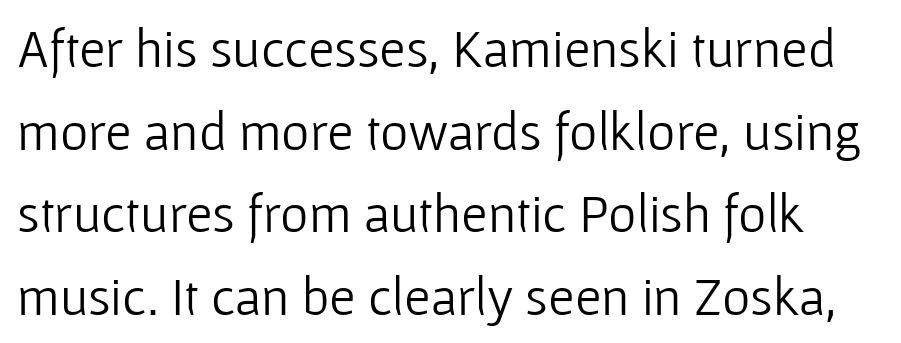
Bare-footed words on every line. In terms of letterform style, serifs are entirely absent. Rows of type keep a routine distance in the vertical direction. Weight: not bold — regular or lighter. You could not count columns in this text — the font is proportionally spaced. Default kerning and tracking; the words read as compact shapes.
